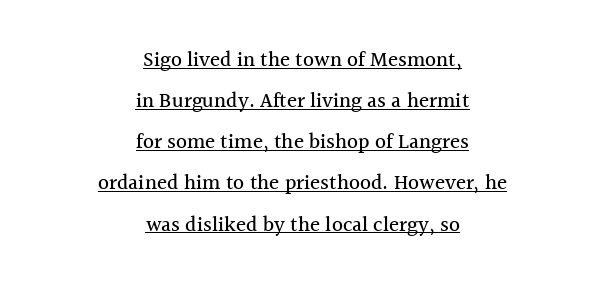
A great deal of white space separates one row of letters from the next. The string is rendered with underlining switched on. No extra tracking has been applied to these lines. Notice how the stems are strictly vertical — no italics here.
